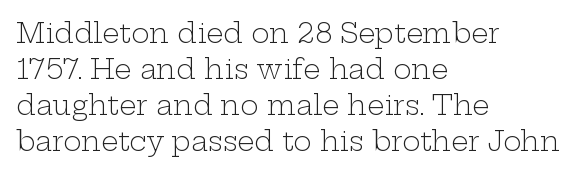
Q: Is the text bold? A: No.
Q: Is the text italic (slanted)? A: No, it is upright.
Q: Is the text underlined? A: No.
Q: How is the paragraph aligned? A: Left-aligned.
Q: Is the spacing between letters normal or unusually wide? A: Normal.
Q: Is the spacing between lines tight, normal or loose? A: Normal.
